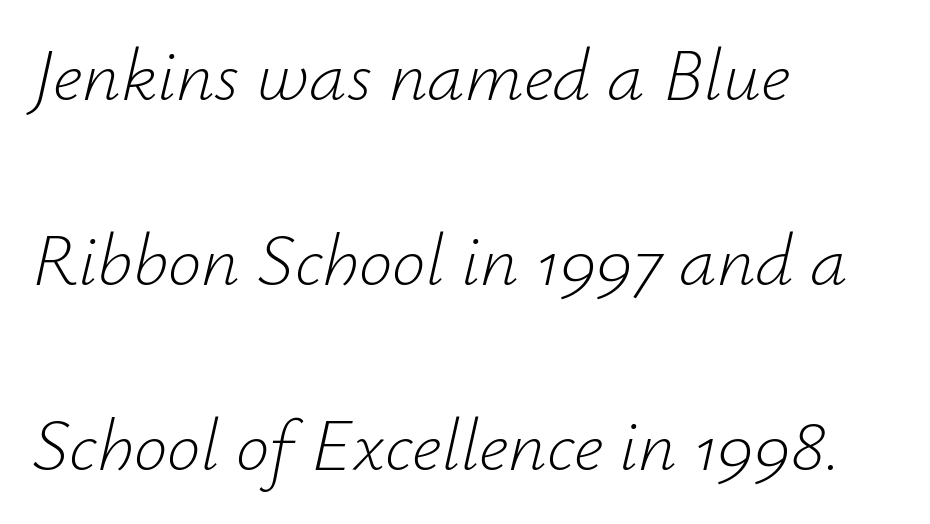
The typography opts for an oblique posture over an upright one. Leading: increased. The type is set solid horizontally, with unmodified tracking. A classic flush-left, rag-right setting is used for this passage. Here the designer chose a conventional face with non-uniform glyph widths. The weight tops out at a normal text grade.
